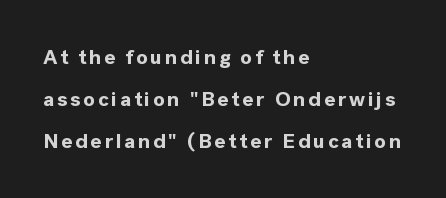
Q: Is the text bold? A: Yes.
Q: Is the text italic (slanted)? A: No, it is upright.
Q: Is the text underlined? A: No.
Q: How is the paragraph aligned? A: Left-aligned.
Q: Is the spacing between lines tight, normal or loose? A: Loose.
